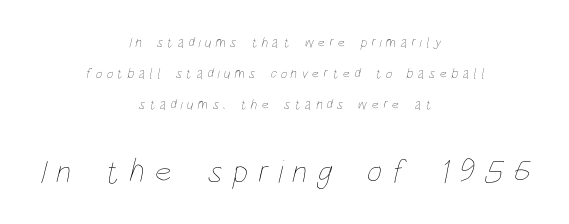
Q: Is the text bold? A: No.
Q: Is the text underlined? A: No.
Q: How is the paragraph aligned? A: Centered.
Q: Is the spacing between letters normal or unusually wide? A: Unusually wide.
Q: Is the spacing between lines tight, normal or loose? A: Loose.
Q: Which block of text is set in a larger size, the first (top) or the second (bottom)? A: The second (bottom) one.
Q: Width (condensed, normal, or wide)? A: Condensed.
Q: Stroke contrast? A: Low.
Q: x-height? A: Large.
Q: Monospaced? A: No.
